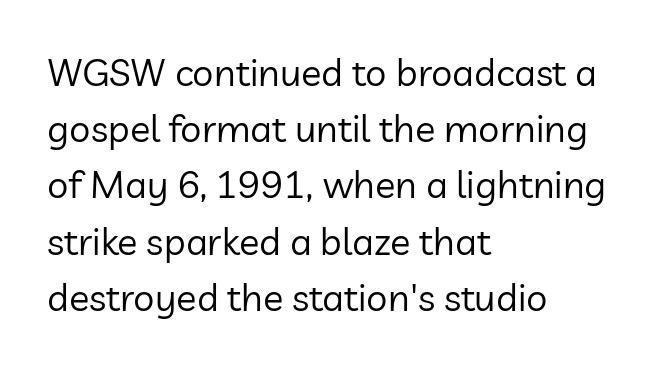
A roman cut, with each character standing at attention. The paragraph has a hard left edge and a soft right edge. This is not heavy type; no bold has been used. There is no visible air inserted between adjacent glyphs. Underline: absent. Notice how descenders clear the ascenders below comfortably — that's standard leading.
